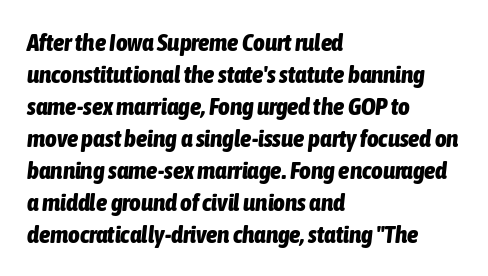
These lines sit exactly where default settings would place them. The typesetting leans heavy: a genuine bold. Looking at the ascenders, they clearly lean. Short and long lines alike share a common starting point at left.
